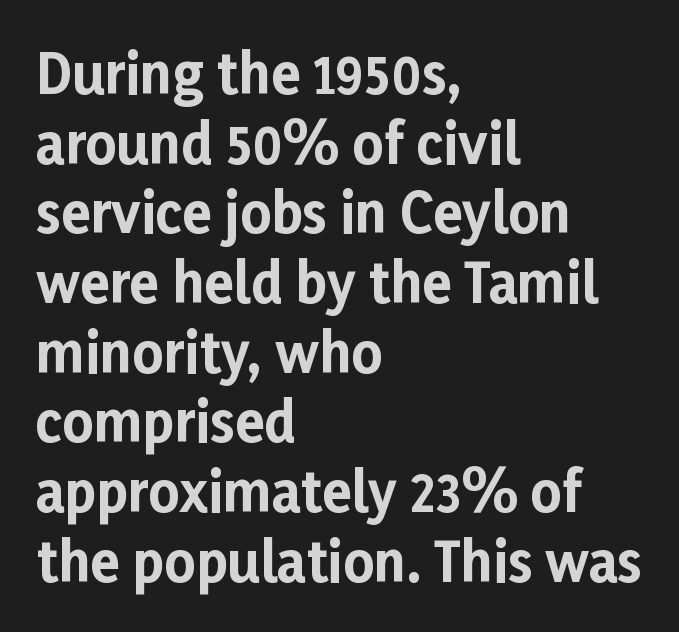
Q: Is the text bold? A: Yes.
Q: Is the text italic (slanted)? A: No, it is upright.
Q: Is the typeface a serif or a sans-serif typeface? A: Sans-serif.
Q: Is the text underlined? A: No.
Q: How is the paragraph aligned? A: Left-aligned.
Q: Is the spacing between letters normal or unusually wide? A: Normal.
Q: Is the spacing between lines tight, normal or loose? A: Normal.
Q: Width (condensed, normal, or wide)? A: Normal.
Q: Stroke contrast? A: Low.
Q: x-height? A: Medium.
Q: Monospaced? A: No.
